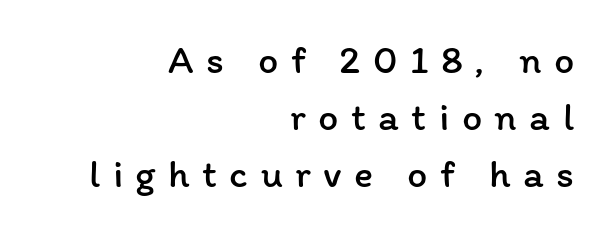
The image shows 40 px regular-weight type, upright; set right-aligned, normal line spacing (1.43x), unusually wide letter spacing (+0.31 em), not underlined; low stroke contrast and a medium x-height.
